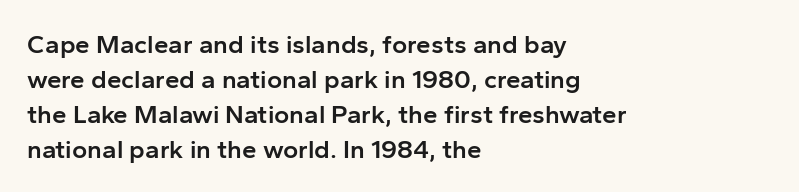
The image shows 26 px text type, upright; set left-aligned, normal line spacing (1.34x), normal letter spacing, not underlined.
